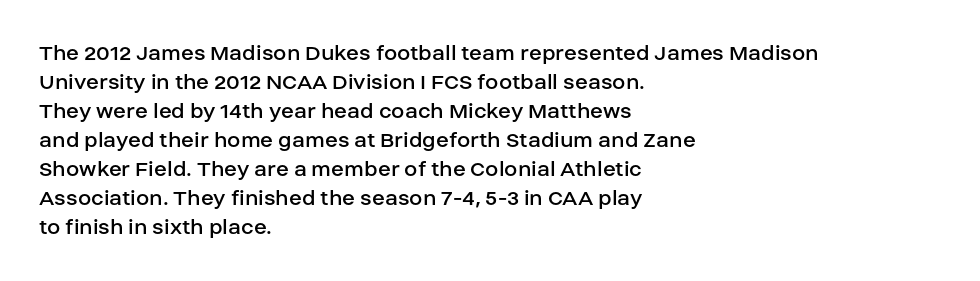
Q: Is the text bold? A: No.
Q: Is the text italic (slanted)? A: No, it is upright.
Q: Is the text underlined? A: No.
Q: How is the paragraph aligned? A: Left-aligned.
Q: Is the spacing between letters normal or unusually wide? A: Normal.
